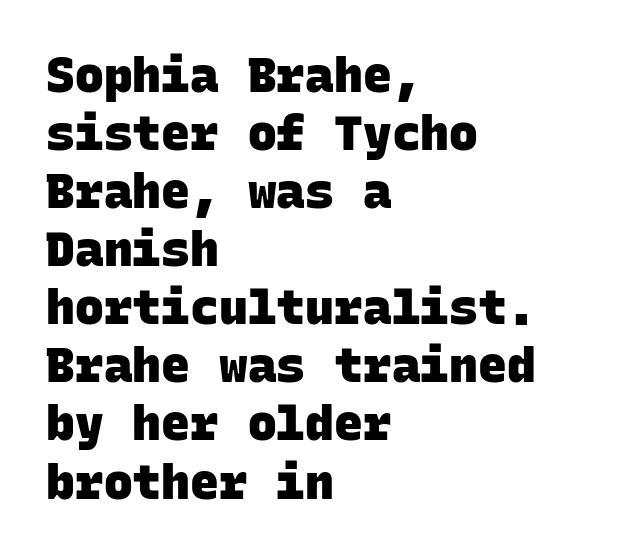
{"serif": "no", "bold": "yes", "weight": "heavy", "width": "normal", "stroke_contrast": "low", "x_height": "large", "monospaced": "yes", "underline": "no", "align": "left", "line_spacing_ratio": 1.21, "letter_spacing": "normal", "letter_spacing_em": 0.0, "glyph_px": 48}
